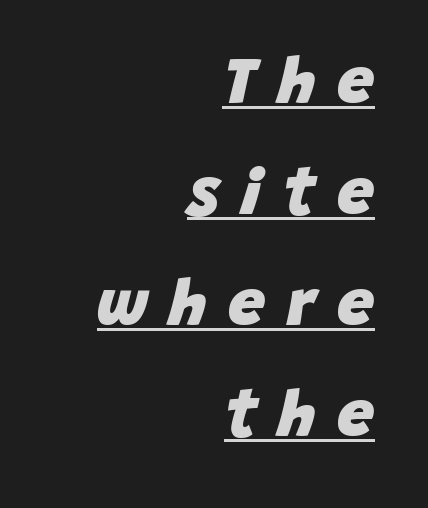
The image shows 66 px heavy type, italic (leaning right); set right-aligned, normal line spacing (1.68x), unusually wide letter spacing (+0.33 em), underlined; low stroke contrast and a large x-height.
